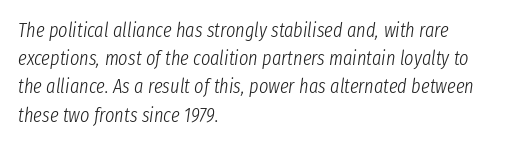
The image shows 20 px text type, italic (leaning right); set left-aligned, normal line spacing (1.41x), normal letter spacing, not underlined.
